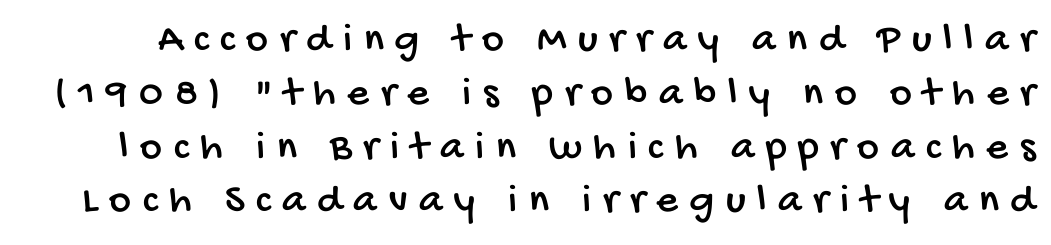
The image shows 42 px condensed sans-serif type; set normal line spacing (1.28x), unusually wide letter spacing (+0.28 em), not underlined; low stroke contrast and a large x-height.
